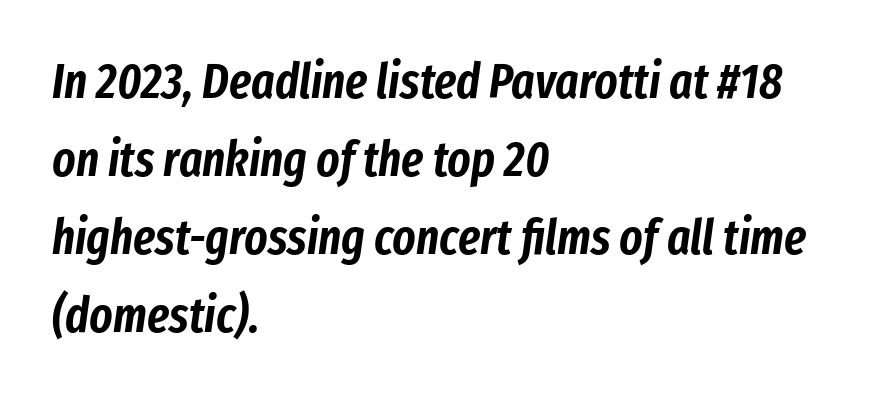
{"italic": "yes", "lean": "right", "slant_degrees": 8, "width": "condensed", "stroke_contrast": "low", "x_height": "medium", "monospaced": "no", "underline": "no", "align": "left", "line_spacing": "normal", "line_spacing_ratio": 1.59, "letter_spacing": "normal", "letter_spacing_em": 0.0, "glyph_px": 49}
